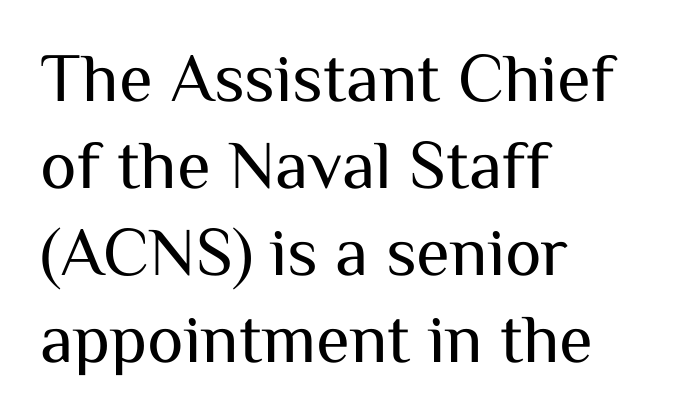
Q: Is the text bold? A: No.
Q: Is the text italic (slanted)? A: No, it is upright.
Q: Is the typeface a serif or a sans-serif typeface? A: Sans-serif.
Q: Is the text underlined? A: No.
Q: How is the paragraph aligned? A: Left-aligned.
Q: Is the spacing between letters normal or unusually wide? A: Normal.
Q: Is the spacing between lines tight, normal or loose? A: Normal.
Q: Width (condensed, normal, or wide)? A: Normal.
Q: Stroke contrast? A: Medium.
Q: x-height? A: Medium.
Q: Monospaced? A: No.
